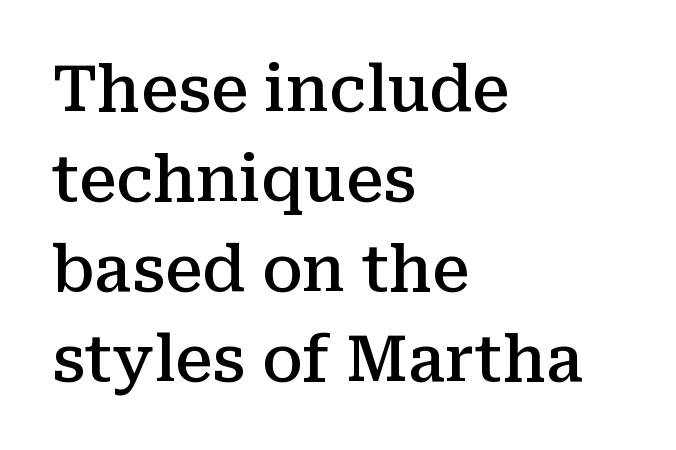
The string is rendered with underlining switched off. Its strokes are somewhat broadened, the hallmark of semibold type. Spacing verdict: proportional, widths tailored to each character. This rendering uses left alignment, leaving the right contour irregular. Unlike a clean sans, this face finishes its strokes with serifs.
